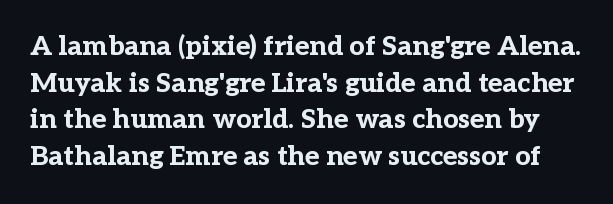
{"italic": "no", "bold": "yes", "underline": "no", "line_spacing": "normal", "line_spacing_ratio": 1.36, "letter_spacing": "normal", "letter_spacing_em": 0.0, "glyph_px": 27}
